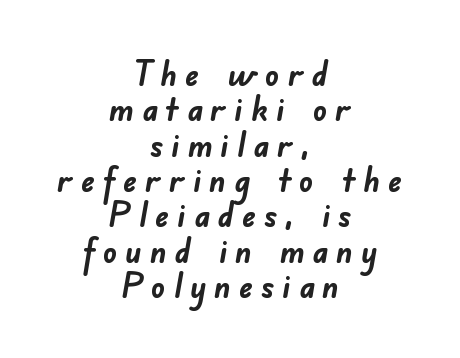
Q: Is the text bold? A: Yes.
Q: Is the typeface a serif or a sans-serif typeface? A: Sans-serif.
Q: Is the text underlined? A: No.
Q: How is the paragraph aligned? A: Centered.
Q: Is the spacing between letters normal or unusually wide? A: Unusually wide.
Q: Is the spacing between lines tight, normal or loose? A: Tight.
Q: Width (condensed, normal, or wide)? A: Normal.
Q: Stroke contrast? A: Low.
Q: x-height? A: Small.
Q: Monospaced? A: No.
